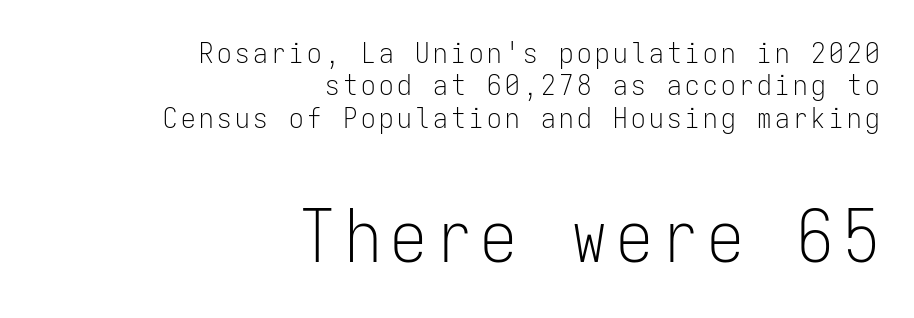
{"serif": "no", "italic": "no", "bold": "no", "weight": "light", "width": "condensed", "stroke_contrast": "low", "x_height": "medium", "monospaced": "yes", "underline": "no", "align": "right", "line_spacing": "tight", "line_spacing_ratio": 1.12, "larger_block": "second", "size_ratio": 2.52, "glyph_px": 73}
